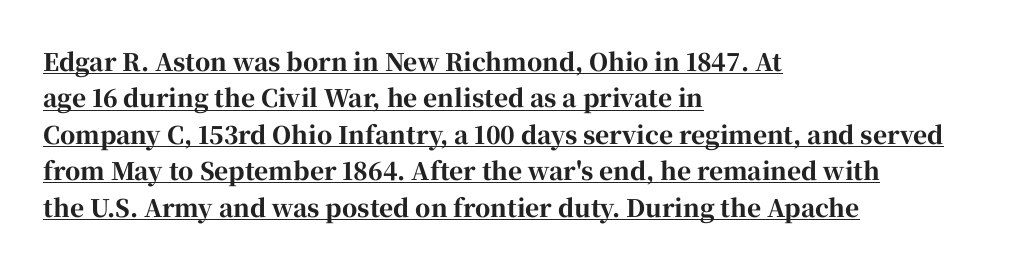
{"italic": "no", "bold": "yes", "underline": "yes", "align": "left", "line_spacing": "normal", "line_spacing_ratio": 1.52, "letter_spacing": "normal", "letter_spacing_em": 0.0, "glyph_px": 24}
